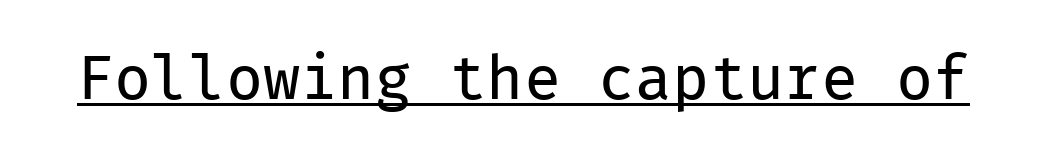
{"serif": "no", "italic": "no", "bold": "no", "weight": "regular", "width": "normal", "stroke_contrast": "low", "x_height": "medium", "monospaced": "yes", "underline": "yes", "letter_spacing": "normal", "letter_spacing_em": 0.0, "glyph_px": 62}
